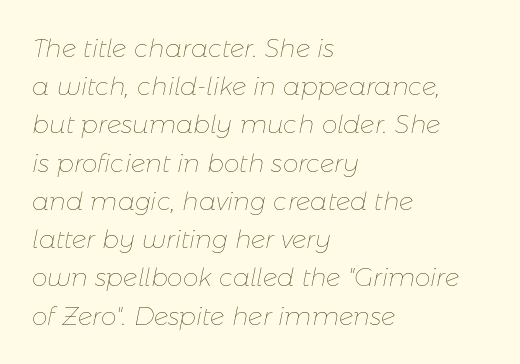
The gaps between neighbouring characters are ordinary and unremarkable. The font sits on the lighter half of the weight spectrum, regular included. The text carries the slant typical of an italic or oblique font. Compared with a centered layout, this one pins lines to the left instead.
